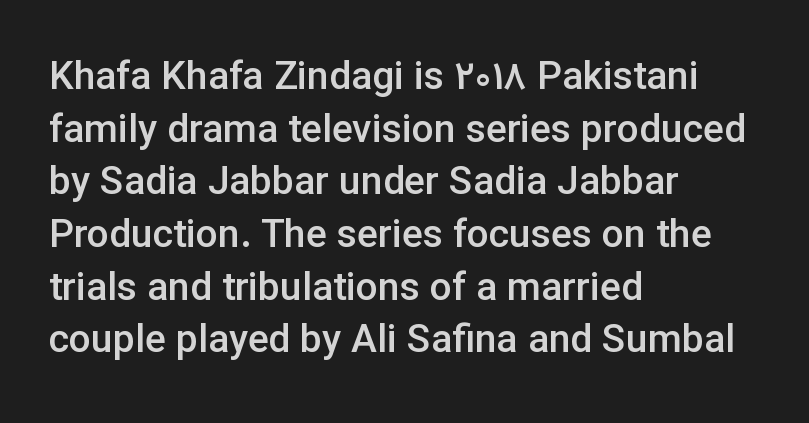
The image shows 39 px semibold sans-serif type, upright; set left-aligned, normal line spacing (1.35x), normal letter spacing, not underlined; low stroke contrast and a medium x-height.
